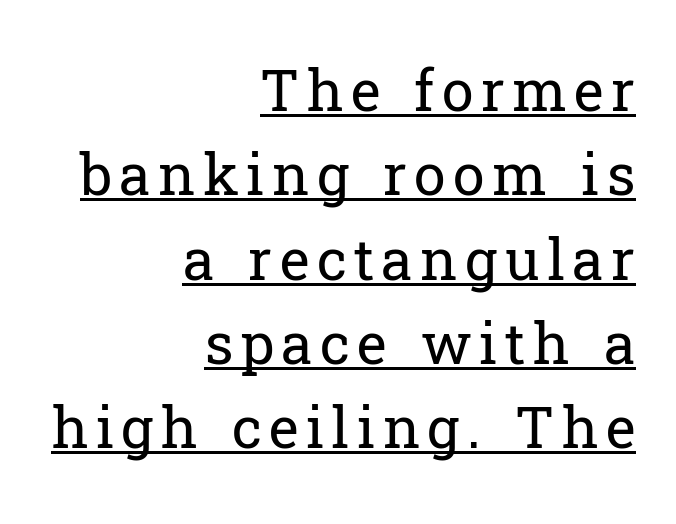
{"serif": "yes", "italic": "no", "bold": "no", "weight": "regular", "width": "normal", "stroke_contrast": "low", "x_height": "medium", "monospaced": "no", "underline": "yes", "align": "right", "line_spacing": "normal", "line_spacing_ratio": 1.48, "glyph_px": 57}
